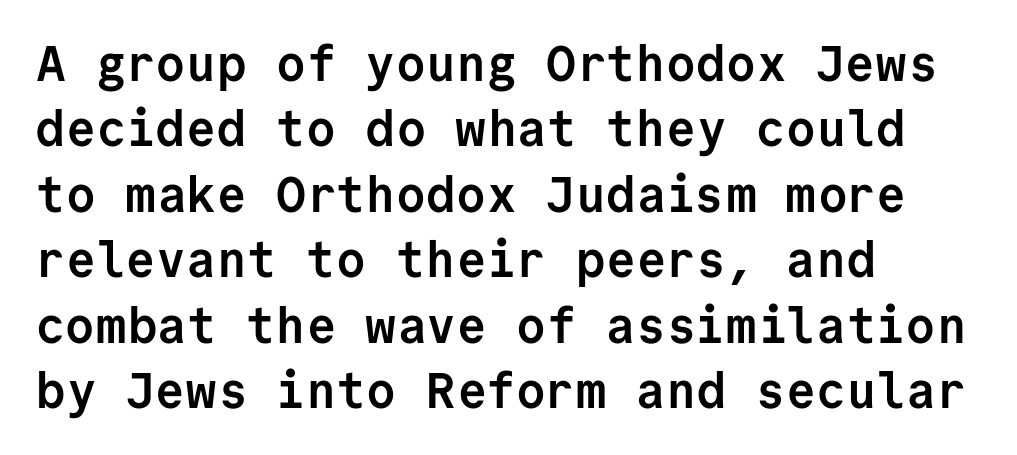
The image shows 50 px semibold sans-serif type, upright, monospaced; set left-aligned, normal line spacing (1.31x), normal letter spacing, not underlined; low stroke contrast and a medium x-height.
